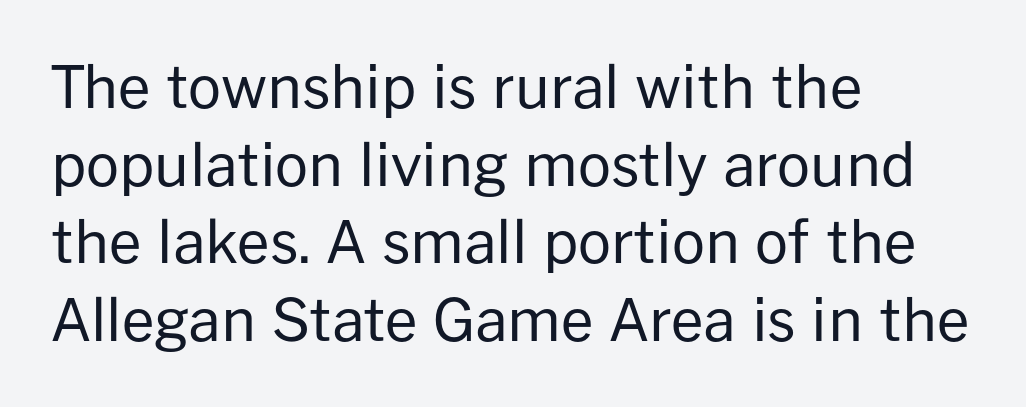
{"serif": "no", "italic": "no", "bold": "no", "weight": "regular", "width": "normal", "stroke_contrast": "low", "x_height": "medium", "monospaced": "no", "underline": "no", "align": "left", "line_spacing": "normal", "line_spacing_ratio": 1.34, "letter_spacing": "normal", "letter_spacing_em": 0.0, "glyph_px": 58}
